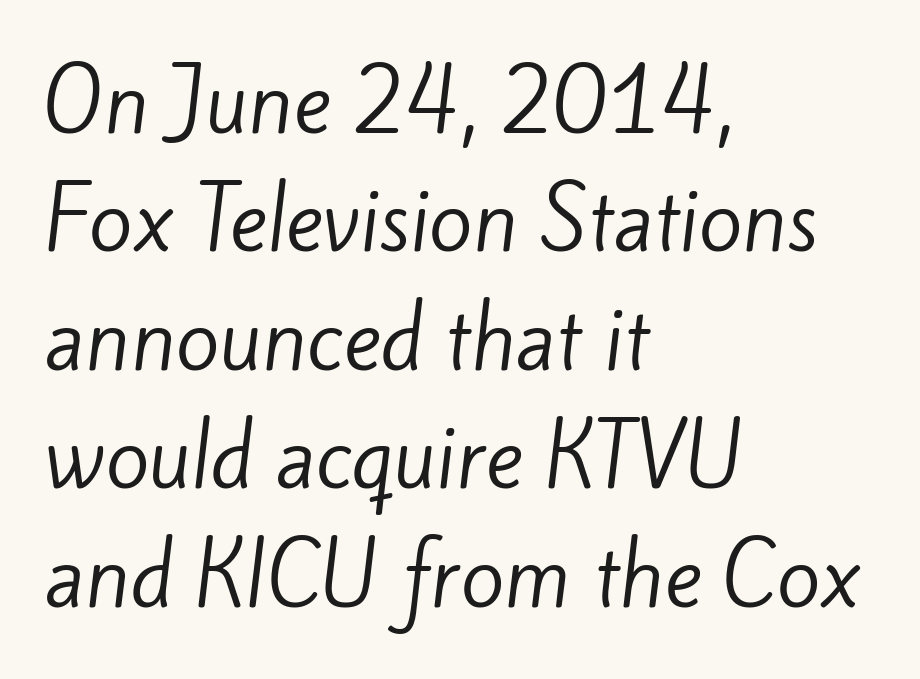
The rendering uses natural spacing where letterforms have individual widths. The letterforms sit shoulder to shoulder at normal distance. Just letters on the line, the space beneath them empty. Summary of weight: not heavy and not bold. What kind of face is this? One without serifs — a sans.
